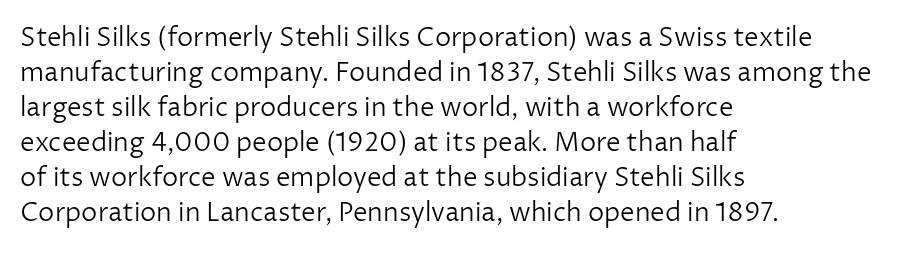
How are the letters spaced? Ordinarily, with no added tracking. Has an underline been added? It has not. Honestly, the row spacing looks completely unremarkable. The font is comparable to plain body text, perhaps lighter. Visually the block forms a straight wall on the left and a jagged coastline on the right.
